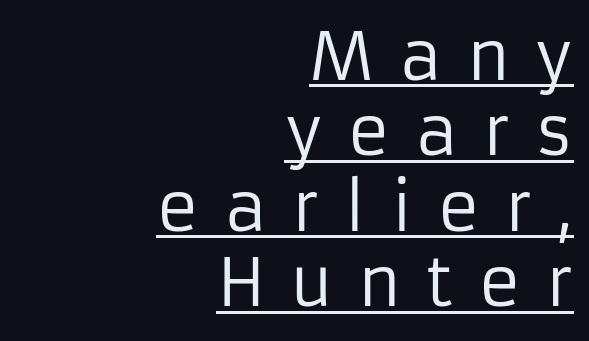
Q: Is the text bold? A: No.
Q: Is the text italic (slanted)? A: No, it is upright.
Q: Is the typeface a serif or a sans-serif typeface? A: Sans-serif.
Q: Is the text underlined? A: Yes.
Q: How is the paragraph aligned? A: Right-aligned.
Q: Is the spacing between letters normal or unusually wide? A: Unusually wide.
Q: Width (condensed, normal, or wide)? A: Normal.
Q: Stroke contrast? A: Low.
Q: x-height? A: Medium.
Q: Monospaced? A: No.
